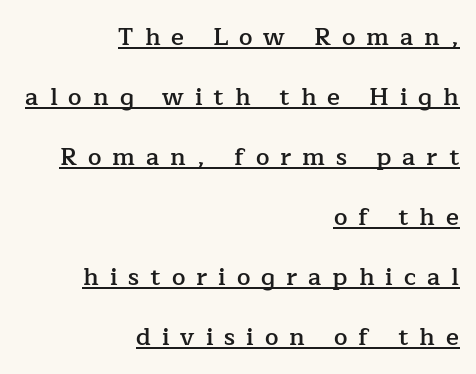
The image shows 24 px text type, upright; set right-aligned, loose line spacing (2.5x), unusually wide letter spacing (+0.46 em), underlined.
